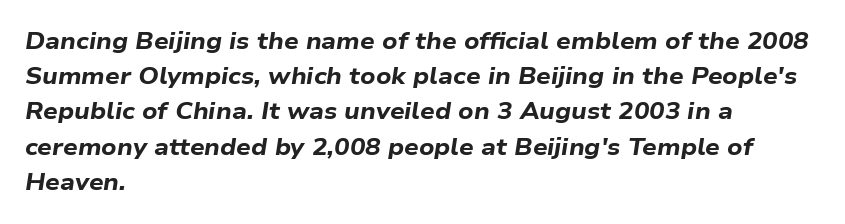
The image shows 23 px bold type, italic (leaning right); set left-aligned, normal line spacing (1.53x), normal letter spacing, not underlined.
